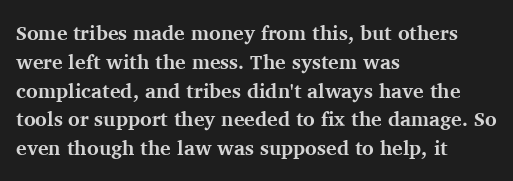
The image shows 20 px bold type, upright; set left-aligned, normal line spacing (1.44x), normal letter spacing, not underlined.
